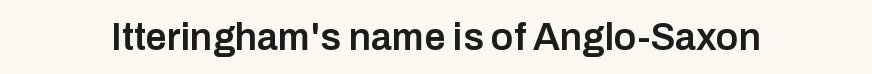
Style check: upright. These lines keep a tight, regular rhythm from letter to letter. As a designer I'd log this as weight 600, semibold. The gap between lines stays unmarked. The type family on display is of the sans-serif kind.
